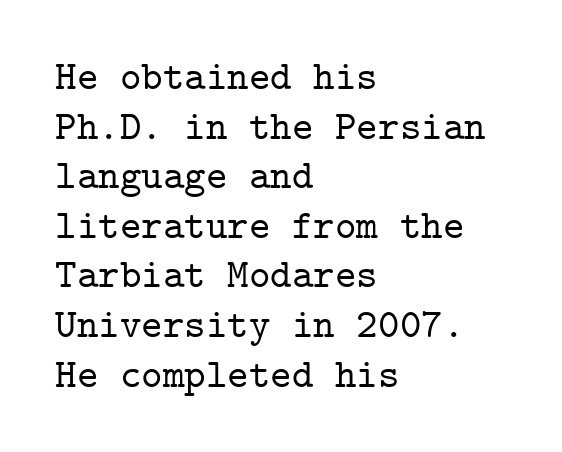
{"serif": "yes", "italic": "no", "width": "normal", "stroke_contrast": "low", "x_height": "medium", "monospaced": "yes", "underline": "no", "align": "left", "line_spacing_ratio": 1.21, "letter_spacing": "normal", "letter_spacing_em": 0.0, "glyph_px": 41}
